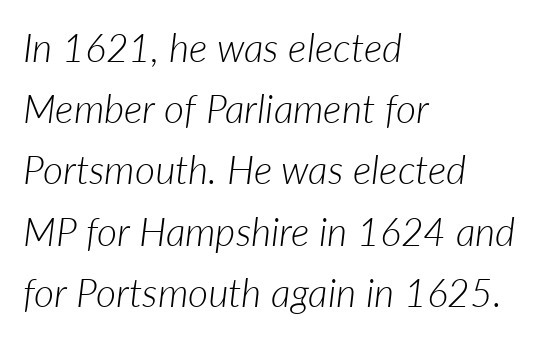
The image shows 39 px light type, italic (leaning right); set left-aligned, normal line spacing (1.57x), normal letter spacing, not underlined; low stroke contrast and a medium x-height.
